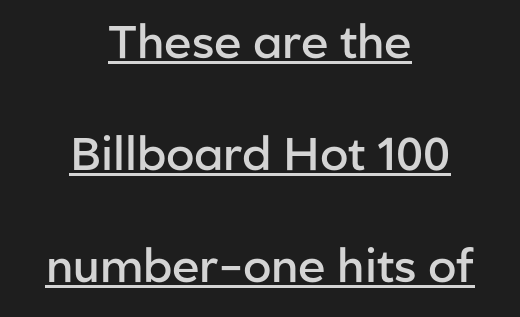
{"serif": "no", "italic": "no", "bold": "semi", "weight": "semibold", "width": "normal", "stroke_contrast": "low", "x_height": "medium", "monospaced": "no", "underline": "yes", "align": "center", "line_spacing": "loose", "line_spacing_ratio": 2.43, "letter_spacing": "normal", "letter_spacing_em": 0.0, "glyph_px": 46}
